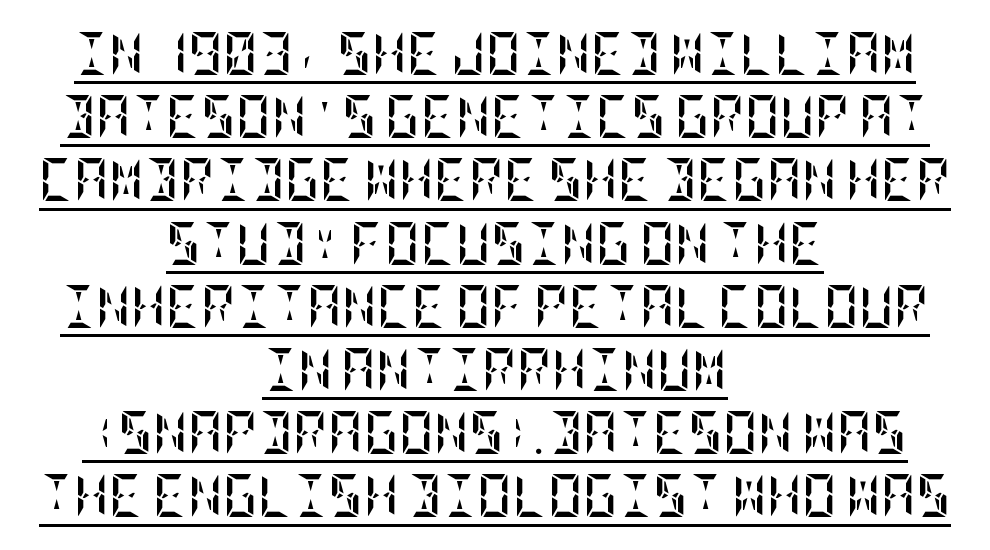
{"italic": "no", "bold": "yes", "weight": "semibold", "width": "condensed", "stroke_contrast": "low", "x_height": "large", "underline": "yes", "align": "center", "line_spacing": "normal", "line_spacing_ratio": 1.47, "letter_spacing": "normal", "letter_spacing_em": 0.0, "glyph_px": 43}
